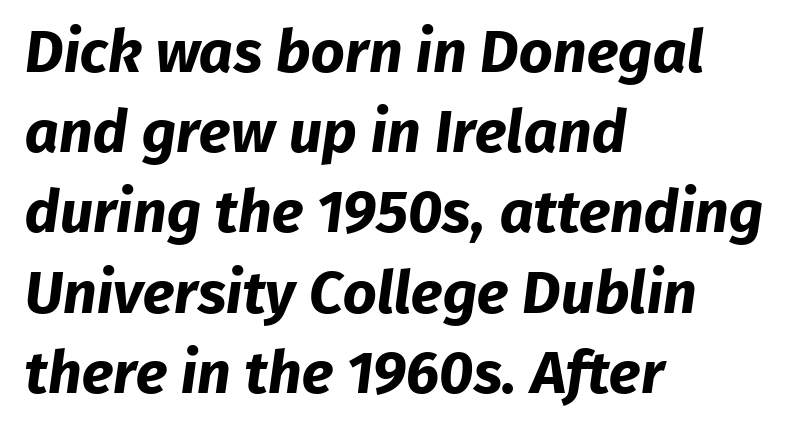
{"serif": "no", "bold": "yes", "weight": "bold", "width": "normal", "stroke_contrast": "low", "x_height": "medium", "monospaced": "no", "underline": "no", "align": "left", "line_spacing": "normal", "line_spacing_ratio": 1.36, "letter_spacing": "normal", "letter_spacing_em": 0.0, "glyph_px": 59}
